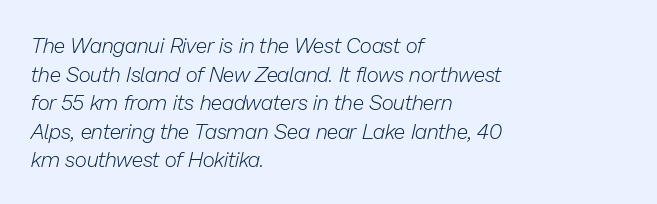
The image shows 21 px text type, italic (leaning right); set left-aligned, normal line spacing (1.36x), normal letter spacing, not underlined.
